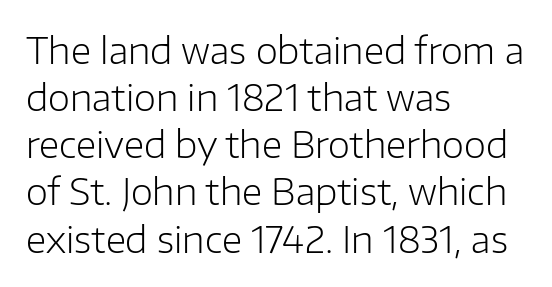
Q: Is the text bold? A: No.
Q: Is the text italic (slanted)? A: No, it is upright.
Q: Is the typeface a serif or a sans-serif typeface? A: Sans-serif.
Q: Is the text underlined? A: No.
Q: How is the paragraph aligned? A: Left-aligned.
Q: Is the spacing between letters normal or unusually wide? A: Normal.
Q: Is the spacing between lines tight, normal or loose? A: Normal.
Q: Width (condensed, normal, or wide)? A: Normal.
Q: Stroke contrast? A: Low.
Q: x-height? A: Medium.
Q: Monospaced? A: No.
